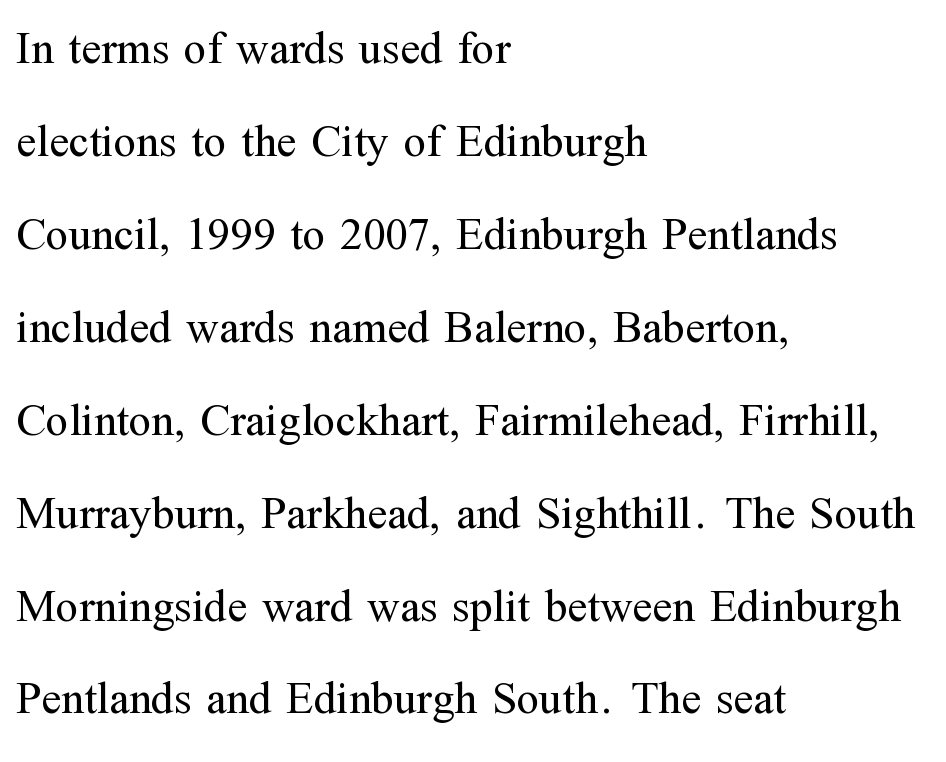
{"serif": "yes", "italic": "no", "bold": "no", "weight": "regular", "width": "normal", "stroke_contrast": "medium", "x_height": "medium", "monospaced": "no", "underline": "no", "align": "left", "line_spacing": "loose", "line_spacing_ratio": 2.02, "letter_spacing": "normal", "letter_spacing_em": 0.0, "glyph_px": 46}
